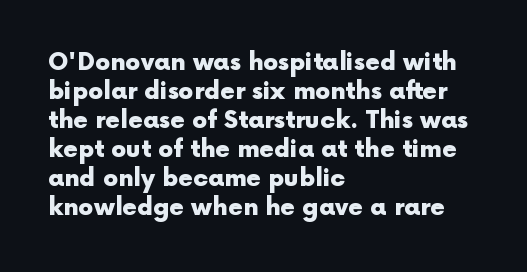
Q: Is the text bold? A: Yes.
Q: Is the text italic (slanted)? A: No, it is upright.
Q: Is the text underlined? A: No.
Q: How is the paragraph aligned? A: Left-aligned.
Q: Is the spacing between letters normal or unusually wide? A: Normal.
